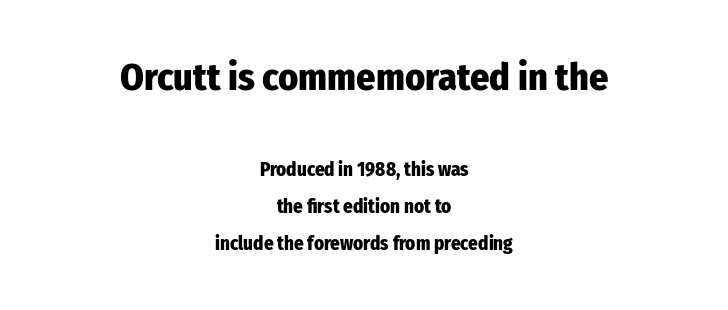
Q: Is the text bold? A: Yes.
Q: Is the text italic (slanted)? A: No, it is upright.
Q: Is the typeface a serif or a sans-serif typeface? A: Sans-serif.
Q: Is the text underlined? A: No.
Q: How is the paragraph aligned? A: Centered.
Q: Is the spacing between letters normal or unusually wide? A: Normal.
Q: Is the spacing between lines tight, normal or loose? A: Loose.
Q: Which block of text is set in a larger size, the first (top) or the second (bottom)? A: The first (top) one.
Q: Width (condensed, normal, or wide)? A: Condensed.
Q: Stroke contrast? A: Low.
Q: x-height? A: Medium.
Q: Monospaced? A: No.
